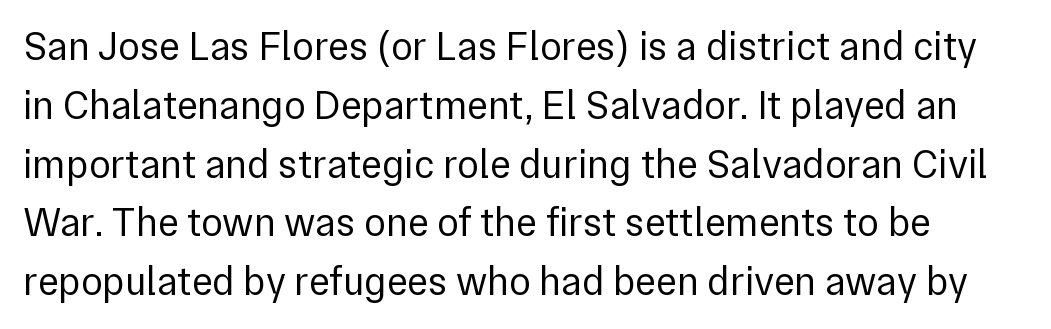
The image shows 40 px regular-weight sans-serif type, upright; set normal line spacing (1.47x), normal letter spacing, not underlined; a medium x-height.
